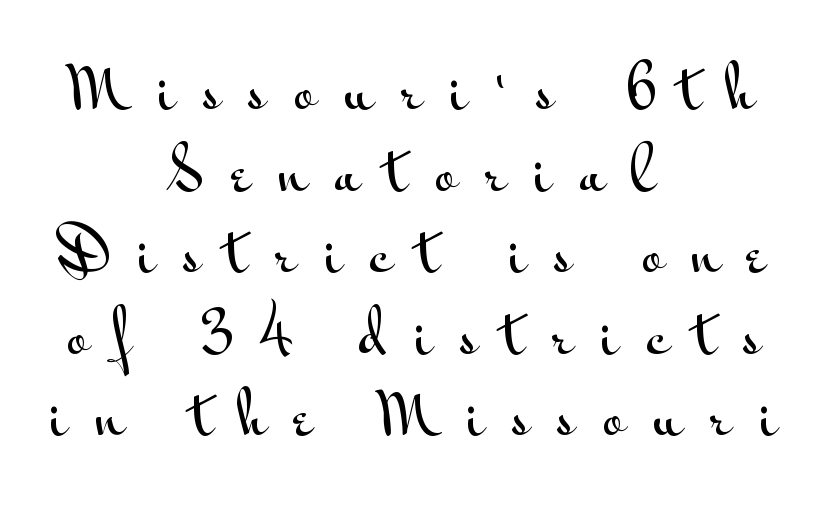
The image shows 57 px wide sans-serif type; set centered, normal line spacing (1.43x), unusually wide letter spacing (+0.49 em), not underlined; medium stroke contrast and a small x-height.
